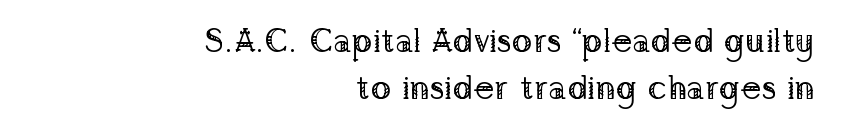
Q: Is the text bold? A: No.
Q: Is the text italic (slanted)? A: No, it is upright.
Q: Is the typeface a serif or a sans-serif typeface? A: Serif.
Q: Is the text underlined? A: No.
Q: How is the paragraph aligned? A: Right-aligned.
Q: Is the spacing between letters normal or unusually wide? A: Normal.
Q: Is the spacing between lines tight, normal or loose? A: Normal.
Q: Width (condensed, normal, or wide)? A: Normal.
Q: Stroke contrast? A: Low.
Q: x-height? A: Medium.
Q: Monospaced? A: No.
